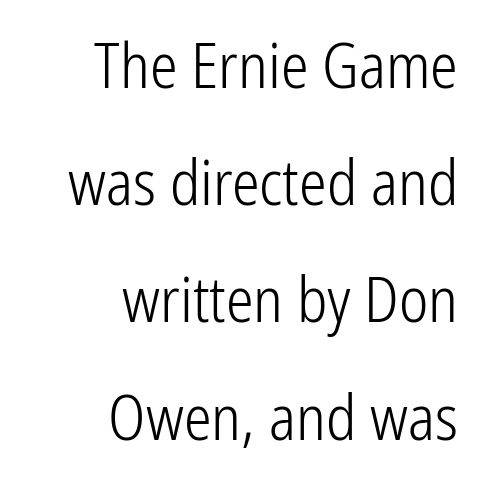
The image shows 62 px light, condensed sans-serif type, upright; set right-aligned, line spacing 1.89x, normal letter spacing, not underlined; low stroke contrast and a medium x-height.
